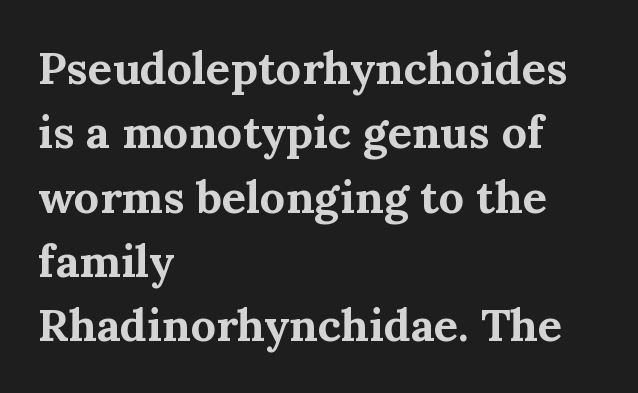
{"serif": "yes", "italic": "no", "bold": "yes", "weight": "bold", "width": "normal", "stroke_contrast": "medium", "x_height": "medium", "monospaced": "no", "underline": "no", "align": "left", "line_spacing": "normal", "line_spacing_ratio": 1.43, "letter_spacing": "normal", "letter_spacing_em": 0.0, "glyph_px": 45}
